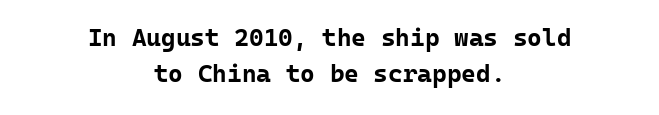
{"italic": "no", "bold": "yes", "underline": "no", "align": "center", "line_spacing": "normal", "line_spacing_ratio": 1.45, "letter_spacing": "normal", "letter_spacing_em": 0.0, "glyph_px": 25}
